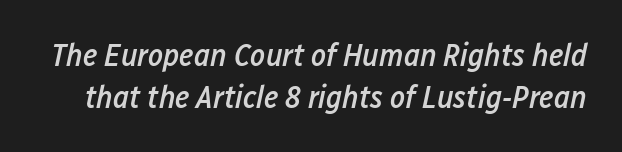
The image shows 32 px semibold, condensed type, italic (leaning right); set normal line spacing (1.31x), normal letter spacing, not underlined; low stroke contrast and a medium x-height.
